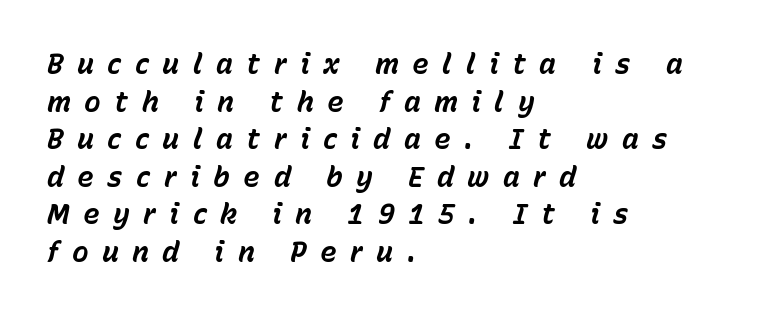
Each word looks stretched out because of the extra space between its letters. Compared with a centered layout, this one pins lines to the left instead. These words are printed bold, with thick strokes throughout. These lines are rendered in a variable-pitch font. The words here are not underlined. The whole block is typeset with a tilt.
